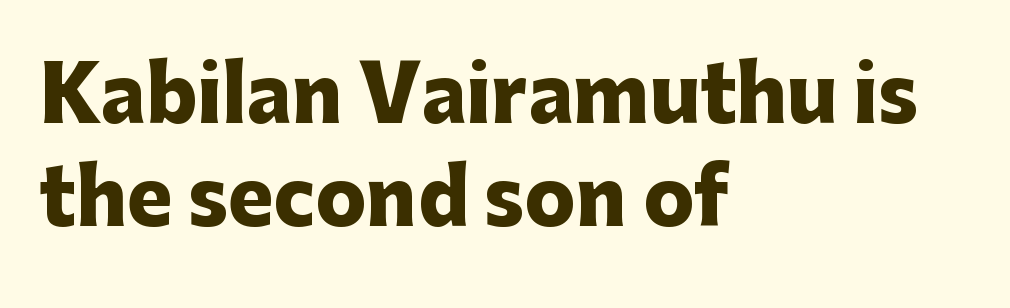
The image shows 76 px heavy sans-serif type, upright; set left-aligned, normal line spacing (1.35x), normal letter spacing, not underlined; low stroke contrast and a medium x-height.
